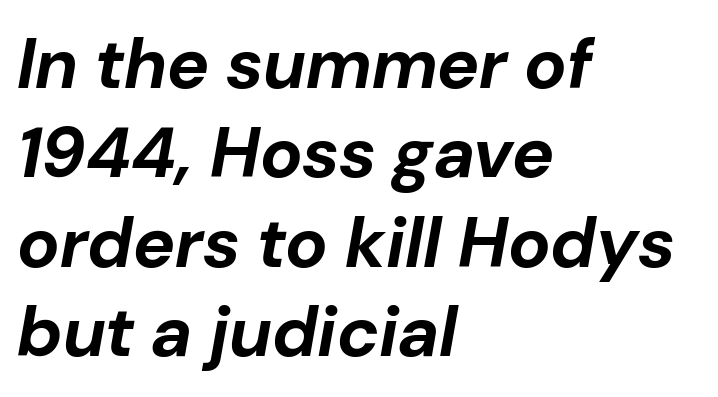
The image shows 71 px bold type, italic (leaning right); set left-aligned, normal line spacing (1.26x), normal letter spacing, not underlined; low stroke contrast and a medium x-height.
